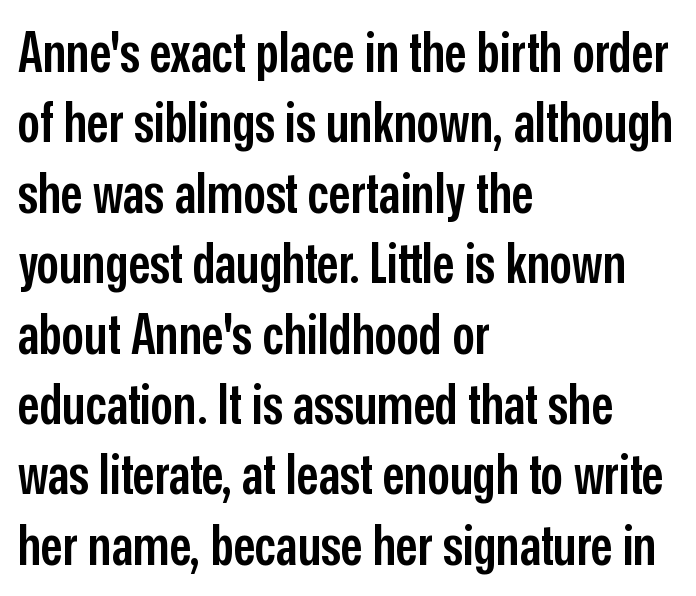
Q: Is the text bold? A: Semi-bold.
Q: Is the text italic (slanted)? A: No, it is upright.
Q: Is the typeface a serif or a sans-serif typeface? A: Sans-serif.
Q: Is the text underlined? A: No.
Q: How is the paragraph aligned? A: Left-aligned.
Q: Is the spacing between letters normal or unusually wide? A: Normal.
Q: Is the spacing between lines tight, normal or loose? A: Normal.
Q: Width (condensed, normal, or wide)? A: Condensed.
Q: Stroke contrast? A: Low.
Q: x-height? A: Medium.
Q: Monospaced? A: No.
